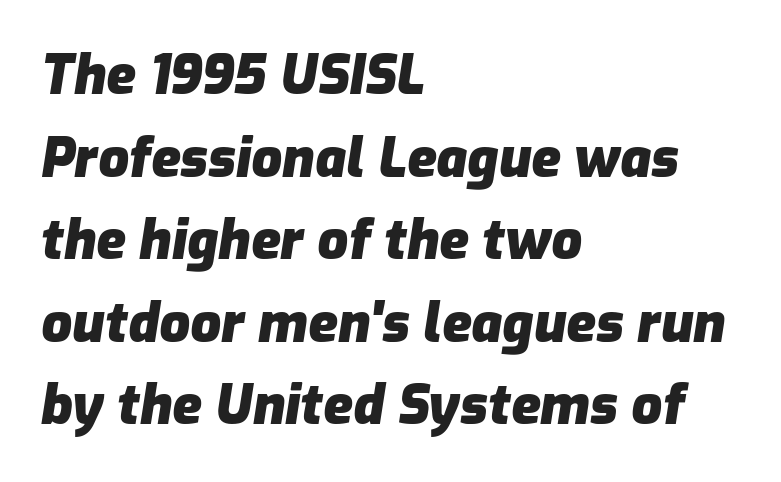
Descenders are the only things crossing below the line. Italic? Definitely — the glyphs are oblique. Compared with typical body copy, the letter spacing here is the same. Short and long lines alike share a common starting point at left. This sample has the flowing, uneven cadence of proportional lettering. Students, this is bold: see how much ink each stroke carries.
